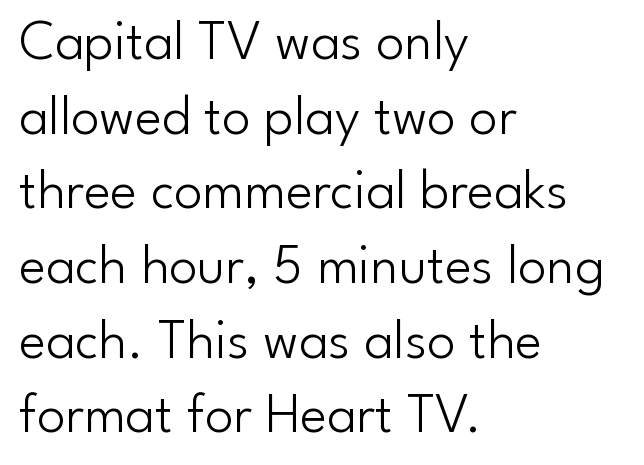
Q: Is the text bold? A: No.
Q: Is the text italic (slanted)? A: No, it is upright.
Q: Is the typeface a serif or a sans-serif typeface? A: Sans-serif.
Q: Is the text underlined? A: No.
Q: How is the paragraph aligned? A: Left-aligned.
Q: Is the spacing between letters normal or unusually wide? A: Normal.
Q: Is the spacing between lines tight, normal or loose? A: Normal.
Q: Width (condensed, normal, or wide)? A: Normal.
Q: Stroke contrast? A: Low.
Q: x-height? A: Small.
Q: Monospaced? A: No.
